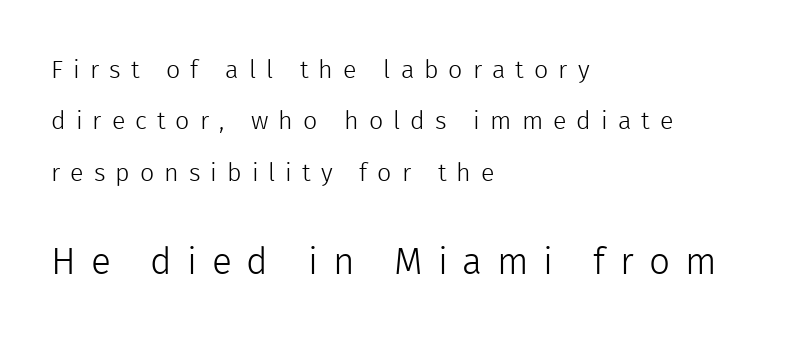
The image shows 37 px light sans-serif type, upright; set left-aligned, loose line spacing (2.06x), unusually wide letter spacing (+0.4 em), not underlined; the second (bottom) block is 1.48x larger; a medium x-height.
